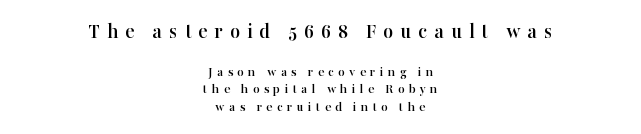
Every row of glyphs is offset so its center matches the block's center. When letters stand straight like this, we call the style roman or upright. A student would notice the top passage is typeset larger than what follows. Students, note that the glyphs here are deliberately spaced far apart. The words here are not underlined.
